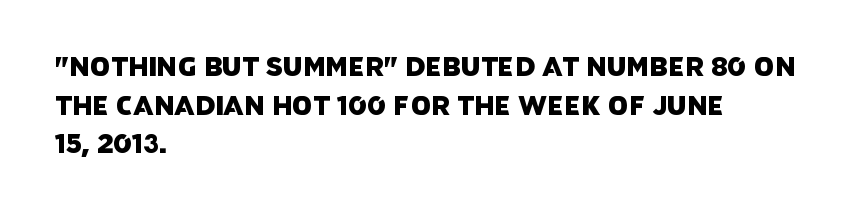
The image shows 26 px text type; set left-aligned, normal line spacing (1.49x), normal letter spacing, not underlined.
